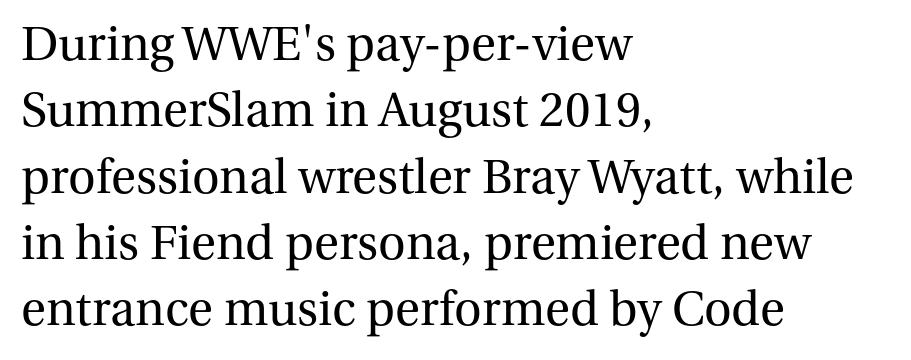
Q: Is the text bold? A: No.
Q: Is the text italic (slanted)? A: No, it is upright.
Q: Is the typeface a serif or a sans-serif typeface? A: Serif.
Q: Is the text underlined? A: No.
Q: How is the paragraph aligned? A: Left-aligned.
Q: Is the spacing between letters normal or unusually wide? A: Normal.
Q: Is the spacing between lines tight, normal or loose? A: Normal.
Q: Width (condensed, normal, or wide)? A: Normal.
Q: Stroke contrast? A: Medium.
Q: x-height? A: Medium.
Q: Monospaced? A: No.
